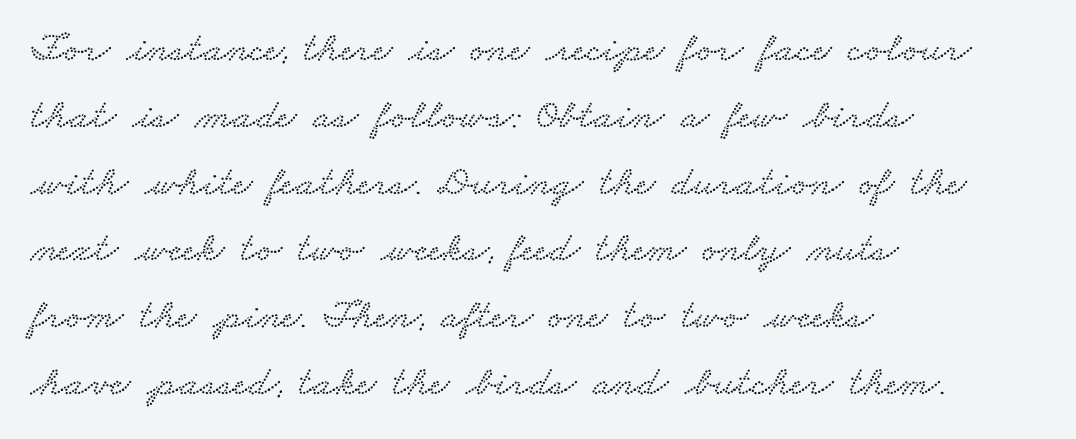
The image shows 42 px wide serif type; set left-aligned, normal line spacing (1.59x), normal letter spacing, not underlined; low stroke contrast and a small x-height.
